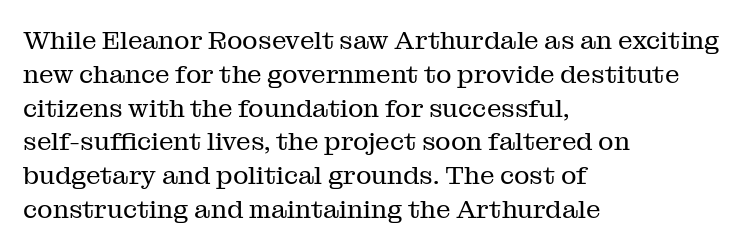
Descenders are the only things crossing below the line. Vertical strokes here are truly vertical. Compared with typical paragraphs, the rows here are spaced about the same. The setting favours the left margin, as ordinary paragraphs usually do.
